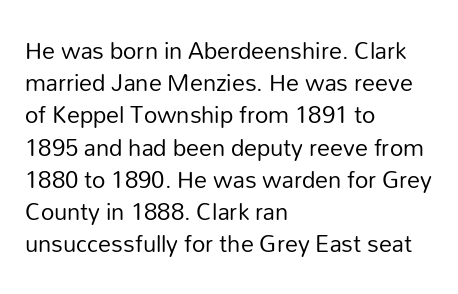
The image shows 26 px text type, upright; set left-aligned, line spacing 1.24x, normal letter spacing, not underlined.
